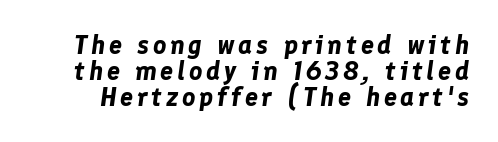
The image shows 26 px bold type, italic (leaning right); set tight line spacing (1.0x), not underlined.
